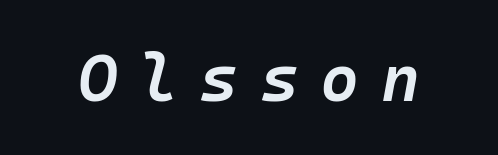
The image shows 67 px semibold type, italic (leaning right), monospaced; set unusually wide letter spacing (+0.32 em), not underlined; low stroke contrast and a medium x-height.
